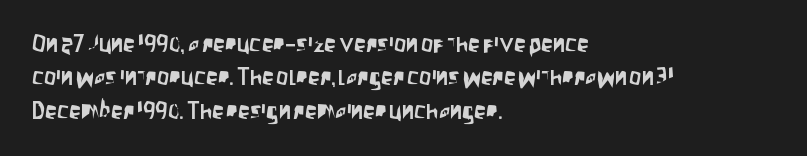
Q: Is the text italic (slanted)? A: No, it is upright.
Q: Is the text underlined? A: No.
Q: How is the paragraph aligned? A: Left-aligned.
Q: Is the spacing between letters normal or unusually wide? A: Normal.
Q: Is the spacing between lines tight, normal or loose? A: Normal.
